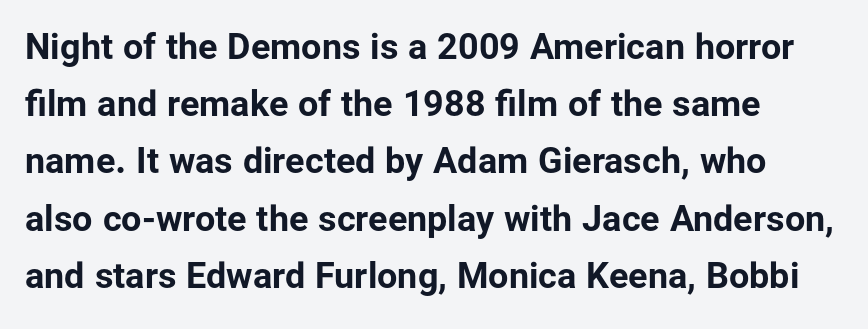
Letterform terminals end flat and unadorned throughout the passage. The axis of the letterforms is exactly vertical. The gap between lines stays unmarked. Horizontal bands of white between lines are of average thickness. A classic flush-left, rag-right setting is used for this passage.
